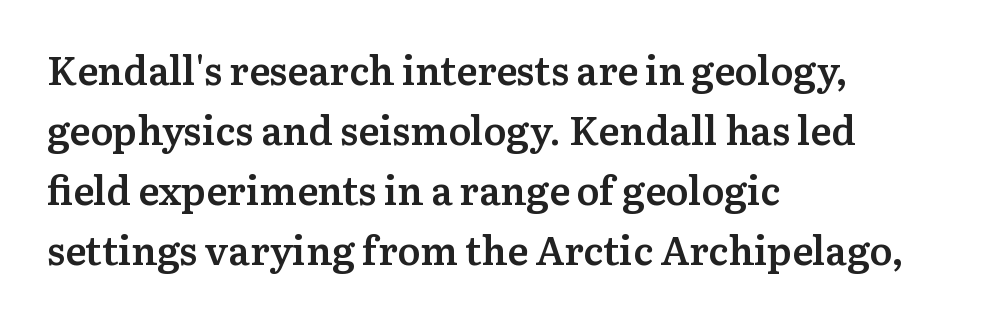
Slightly chunky letters — semibold, I'd say, not full bold. The glyphs are unaccompanied by any horizontal stroke below them. The paragraph shown leans on its left margin. Inter-character spacing is left at the font's built-in metrics. Character widths vary here, with narrow letters taking less room than wide ones. Type style note: has serifs.
